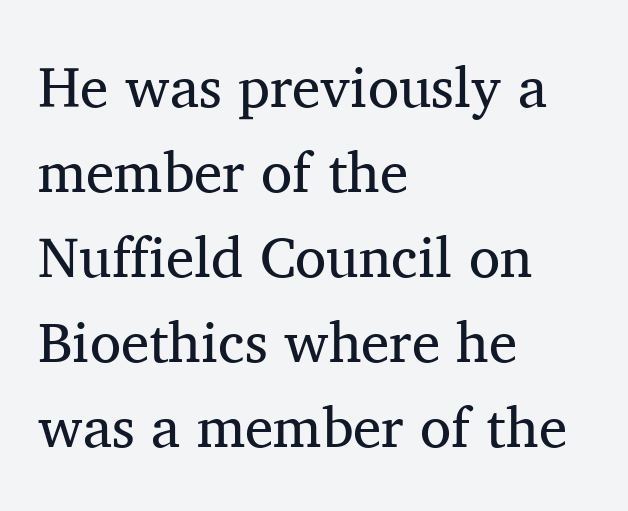
Q: Is the text bold? A: No.
Q: Is the text italic (slanted)? A: No, it is upright.
Q: Is the typeface a serif or a sans-serif typeface? A: Serif.
Q: Is the text underlined? A: No.
Q: How is the paragraph aligned? A: Left-aligned.
Q: Is the spacing between letters normal or unusually wide? A: Normal.
Q: Is the spacing between lines tight, normal or loose? A: Normal.
Q: Width (condensed, normal, or wide)? A: Normal.
Q: Stroke contrast? A: Medium.
Q: x-height? A: Medium.
Q: Monospaced? A: No.
